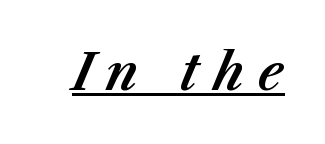
The image shows 50 px text type, italic (leaning right); set unusually wide letter spacing (+0.28 em), underlined; medium stroke contrast and a medium x-height.
